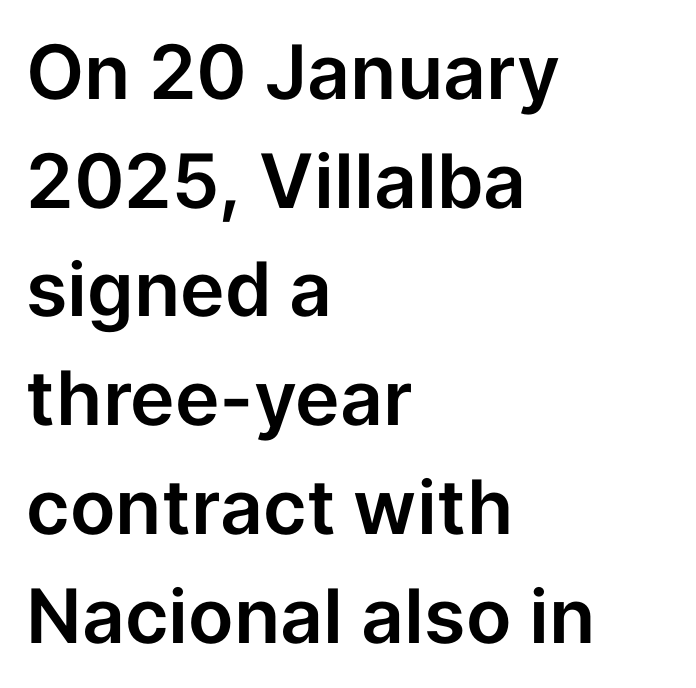
Short note: letters normally spaced. Varying glyph widths throughout — classic text-font behaviour. Where is the straight margin? On the left. The line-height multiplier appears to be the usual default. The passage shown is typeset with a sans-serif family. Type without underlining.
